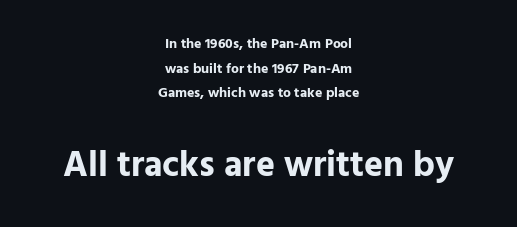
Reading top to bottom, the characters get bigger at the block break. Decoration check: the copy has no underline. Honestly, the letter spacing is just normal — you wouldn't notice it. Alignment: centered. Italic? Not at all — the glyphs are vertical.
